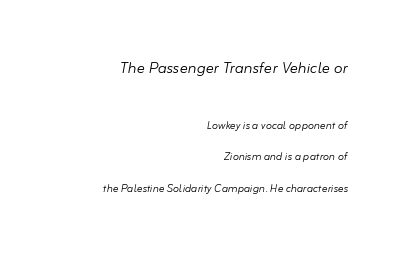
This sample trades compactness for vertical openness between lines. Glance below the letters and you will spot only blank space. These glyphs show unthickened strokes, regular width or finer. The paragraph shown leans on its right margin. Compare the two chunks: the upper has the greater cap height.
